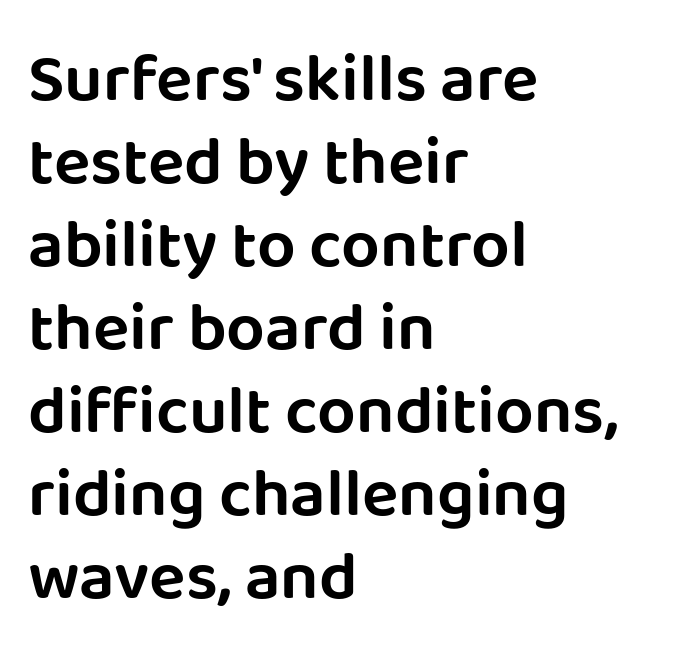
Q: Is the text italic (slanted)? A: No, it is upright.
Q: Is the typeface a serif or a sans-serif typeface? A: Sans-serif.
Q: Is the text underlined? A: No.
Q: How is the paragraph aligned? A: Left-aligned.
Q: Is the spacing between letters normal or unusually wide? A: Normal.
Q: Width (condensed, normal, or wide)? A: Normal.
Q: Stroke contrast? A: Low.
Q: x-height? A: Large.
Q: Monospaced? A: No.
